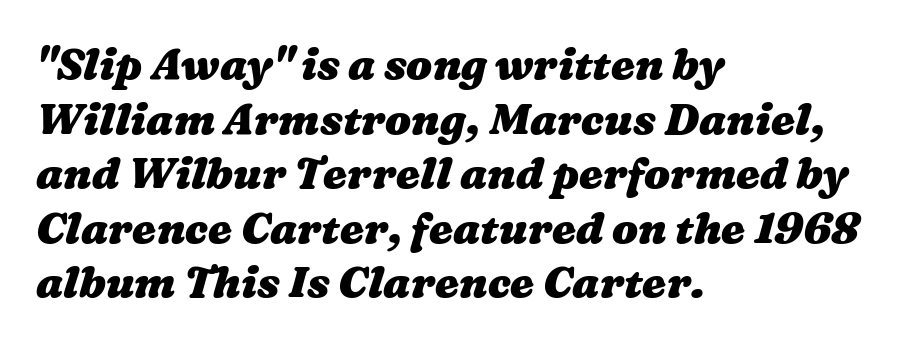
A student would call this left alignment; a typographer would say flush left, rag right. The sample has been set heavy, in full bold. Think of a printed novel: that variable character pitch is what you see here. The specimen omits any rule beneath the text block's lines.
